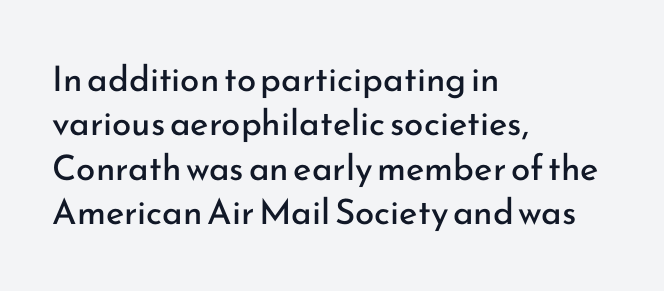
Letters have the restrained weight of plain body copy at most. Between one letter and the next there's only the usual sliver of space. Reading down the block, your eye returns to a fixed left position each line. Character widths vary here, with narrow letters taking less room than wide ones. The designer went with a sans here, leaving each stem footless.
